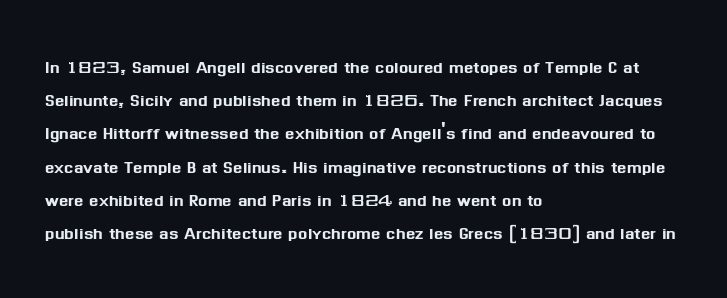
The image shows 22 px text type, upright; set left-aligned, normal line spacing (1.51x), normal letter spacing, not underlined.
